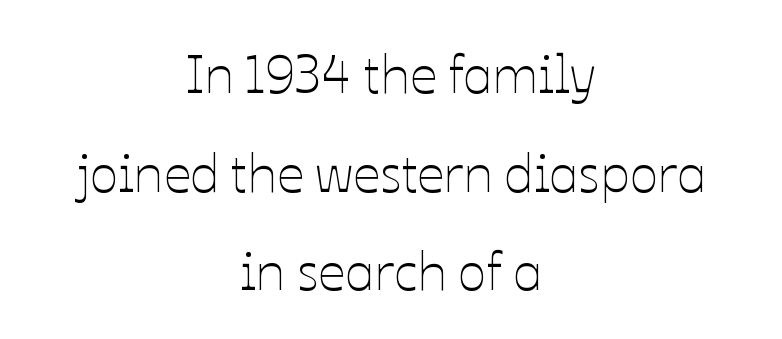
{"italic": "no", "bold": "no", "weight": "thin", "width": "normal", "stroke_contrast": "low", "x_height": "medium", "monospaced": "no", "underline": "no", "align": "center", "line_spacing_ratio": 1.86, "letter_spacing": "normal", "letter_spacing_em": 0.0, "glyph_px": 53}
